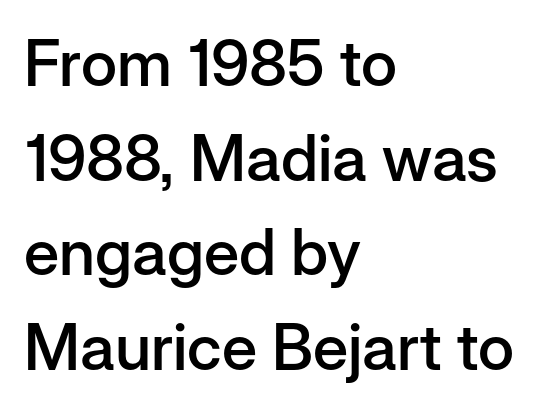
Each row of text sits above clean, open space. The glyphs have the mass of a demibold cut, below bold. Words appear dense and cohesive because spacing is normal. The face used here is proportionally spaced, like ordinary book or web type. Each line starts at the same left margin while the right side varies. Every stem runs plumb, perpendicular to the baseline.
